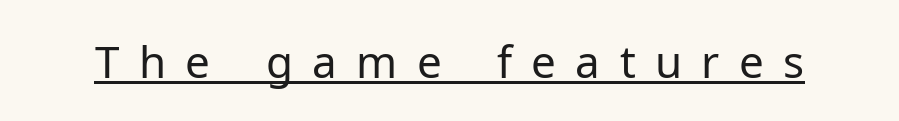
The image shows 44 px regular-weight sans-serif type, upright; set unusually wide letter spacing (+0.44 em), underlined; low stroke contrast and a medium x-height.
